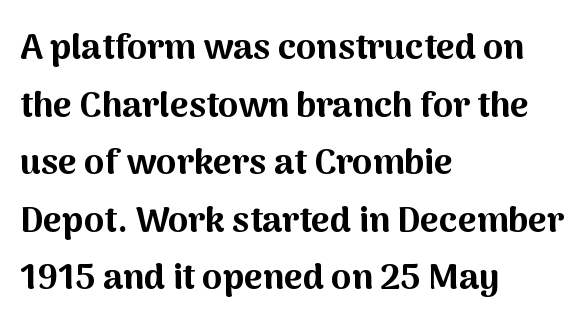
The image shows 36 px bold sans-serif type, upright; set left-aligned, normal line spacing (1.6x), normal letter spacing, not underlined; medium stroke contrast and a medium x-height.
